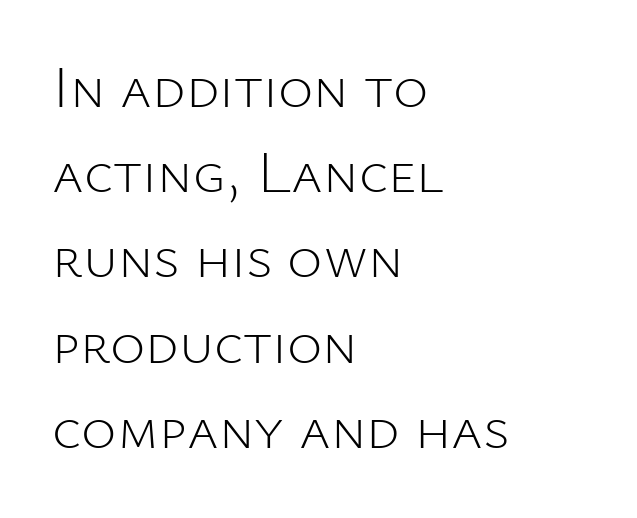
{"serif": "no", "italic": "no", "bold": "no", "weight": "light", "width": "normal", "stroke_contrast": "low", "x_height": "medium", "monospaced": "no", "underline": "no", "align": "left", "line_spacing": "normal", "line_spacing_ratio": 1.42, "letter_spacing": "normal", "letter_spacing_em": 0.0, "glyph_px": 60}
